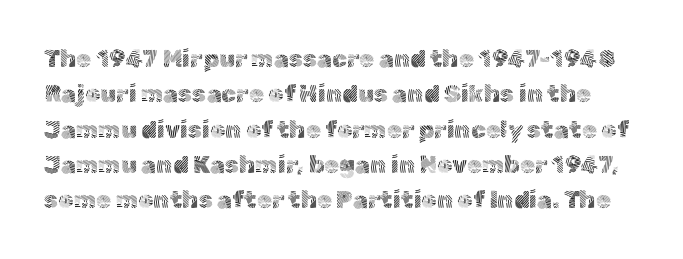
{"italic": "no", "bold": "no", "underline": "no", "line_spacing": "normal", "line_spacing_ratio": 1.47, "letter_spacing": "normal", "letter_spacing_em": 0.0, "glyph_px": 24}
